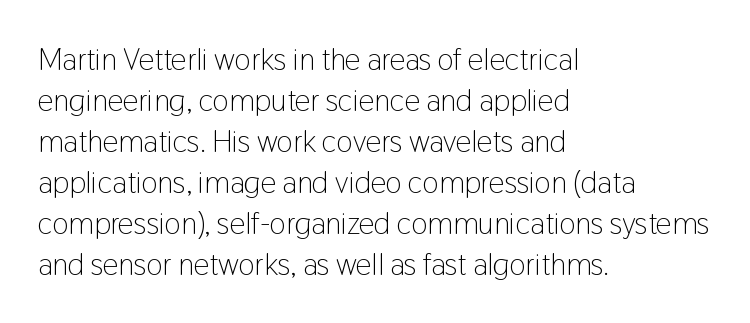
This is sans-serif lettering, the kind often seen on screens and signage. Each line starts at the same left margin while the right side varies. The string is rendered with underlining switched off. The strokes carry an ordinary text weight at most.
